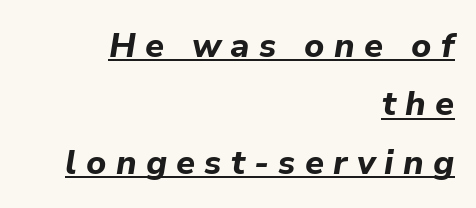
The image shows 34 px bold type, italic (leaning right); set right-aligned, line spacing 1.72x, unusually wide letter spacing (+0.27 em), underlined; low stroke contrast and a medium x-height.
